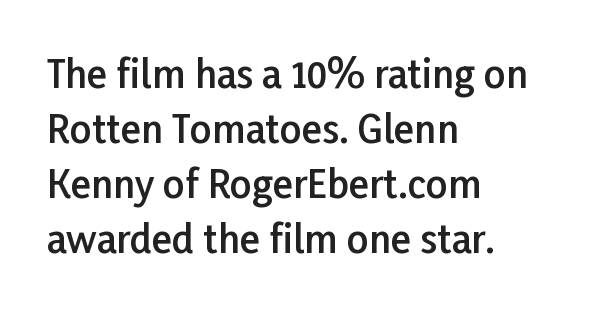
{"serif": "no", "italic": "no", "bold": "semi", "weight": "semibold", "width": "normal", "stroke_contrast": "low", "x_height": "medium", "monospaced": "no", "underline": "no", "align": "left", "line_spacing": "normal", "line_spacing_ratio": 1.45, "letter_spacing": "normal", "letter_spacing_em": 0.0, "glyph_px": 38}
